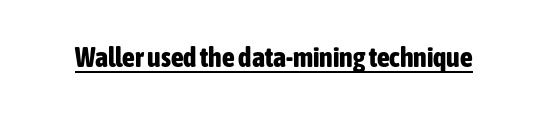
The rendering shows plain stroke endings on the letterforms — a sans-serif design. How heavy is the stroke? Heavy — this is a bold. These lines were composed using upright roman letters. Is this a fixed-width face? No — the glyphs have proportional, varying widths. How are the letters spaced? Ordinarily, with no added tracking.
